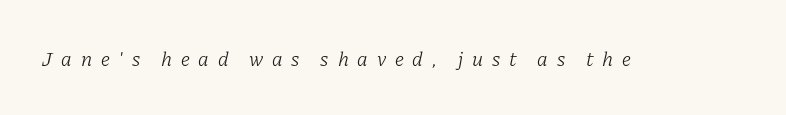
The letters are spread apart with noticeably loose tracking. Heaviness? Minimal to ordinary, like unemphasized prose. In terms of posture, this sample is oblique. The words here are not underlined.
